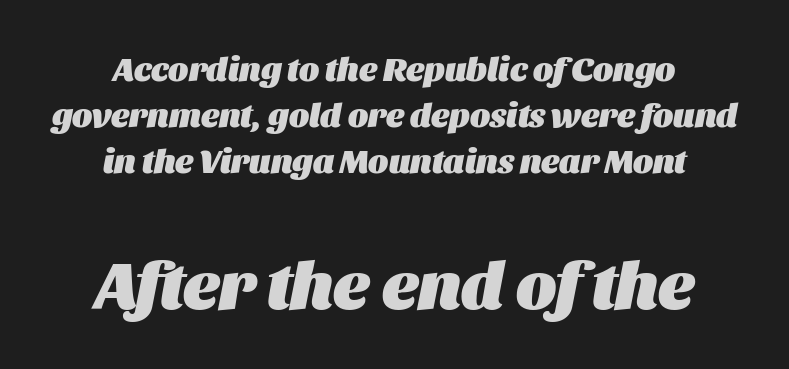
Nothing unusual about the tracking: characters are spaced as the font intends. Typographic density is high because the face is bold. The face used here appears at its bigger size in the lower chunk. Rule under the text: the space is simply empty.
